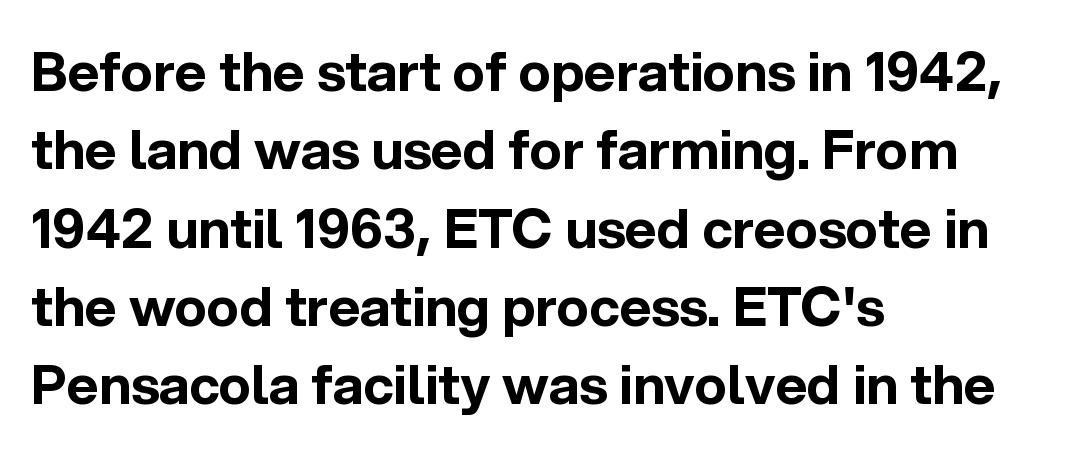
{"serif": "no", "italic": "no", "bold": "yes", "weight": "bold", "width": "normal", "x_height": "medium", "monospaced": "no", "underline": "no", "align": "left", "line_spacing": "normal", "line_spacing_ratio": 1.45, "letter_spacing": "normal", "letter_spacing_em": 0.0, "glyph_px": 54}
